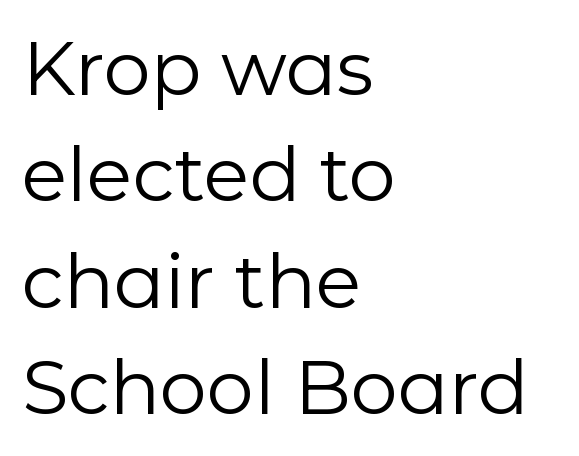
{"serif": "no", "italic": "no", "bold": "no", "weight": "regular", "width": "normal", "stroke_contrast": "low", "x_height": "medium", "monospaced": "no", "underline": "no", "align": "left", "line_spacing": "normal", "line_spacing_ratio": 1.42, "letter_spacing": "normal", "letter_spacing_em": 0.0, "glyph_px": 75}
